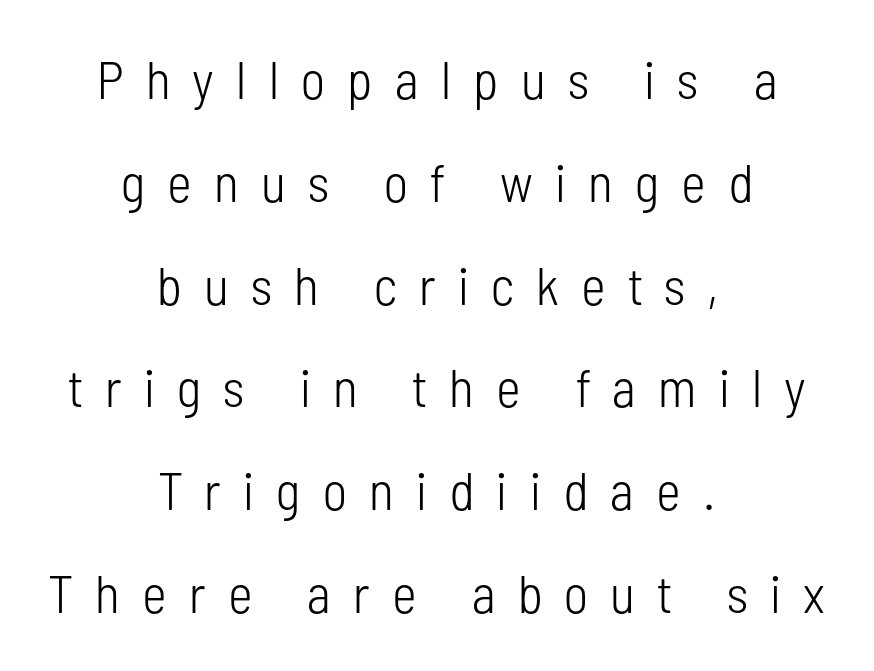
Q: Is the text bold? A: No.
Q: Is the text italic (slanted)? A: No, it is upright.
Q: Is the typeface a serif or a sans-serif typeface? A: Sans-serif.
Q: Is the text underlined? A: No.
Q: How is the paragraph aligned? A: Centered.
Q: Is the spacing between letters normal or unusually wide? A: Unusually wide.
Q: Is the spacing between lines tight, normal or loose? A: Loose.
Q: Width (condensed, normal, or wide)? A: Condensed.
Q: Stroke contrast? A: Low.
Q: x-height? A: Medium.
Q: Monospaced? A: No.
